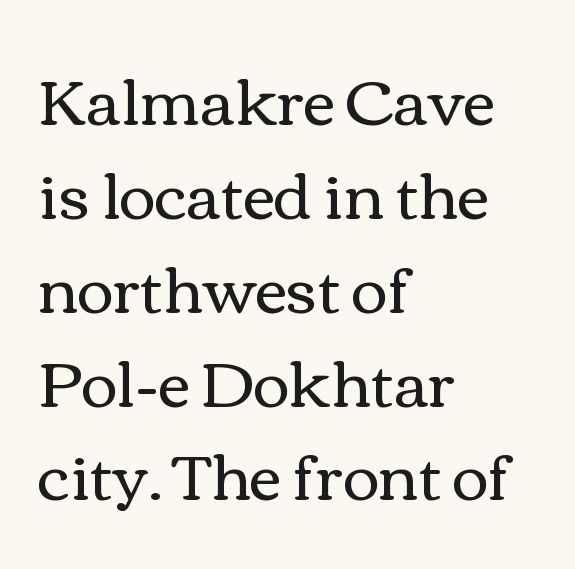
The lines sit at an ordinary, default distance from one another. Observe the ordinary spacing: letters are neighbours, not strangers. This rendering uses left alignment, leaving the right contour irregular. Vertical stems look standard width or narrower in stroke.
